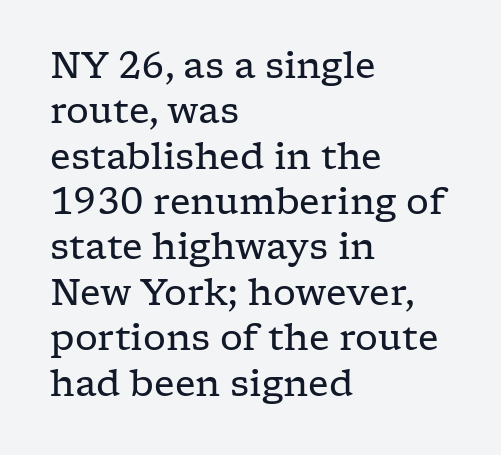
Q: Is the text bold? A: No.
Q: Is the text italic (slanted)? A: No, it is upright.
Q: Is the typeface a serif or a sans-serif typeface? A: Serif.
Q: Is the text underlined? A: No.
Q: How is the paragraph aligned? A: Left-aligned.
Q: Is the spacing between letters normal or unusually wide? A: Normal.
Q: Is the spacing between lines tight, normal or loose? A: Normal.
Q: Width (condensed, normal, or wide)? A: Wide.
Q: Stroke contrast? A: Low.
Q: x-height? A: Medium.
Q: Monospaced? A: No.
